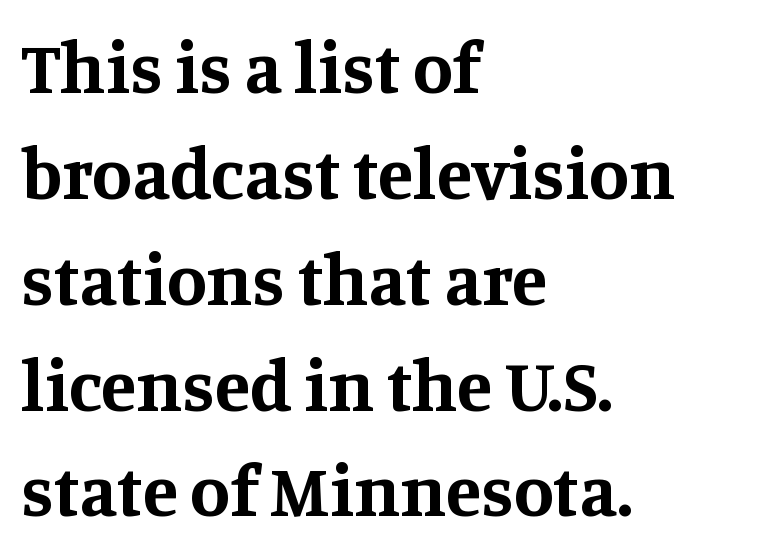
{"serif": "yes", "italic": "no", "bold": "yes", "weight": "bold", "width": "normal", "stroke_contrast": "medium", "x_height": "large", "monospaced": "no", "underline": "no", "align": "left", "line_spacing": "normal", "line_spacing_ratio": 1.45, "letter_spacing": "normal", "letter_spacing_em": 0.0, "glyph_px": 73}
